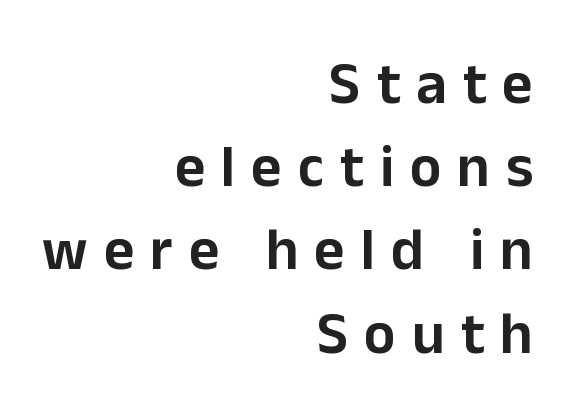
{"serif": "no", "italic": "no", "width": "normal", "stroke_contrast": "low", "x_height": "medium", "monospaced": "no", "underline": "no", "align": "right", "line_spacing": "normal", "line_spacing_ratio": 1.41, "letter_spacing": "wide", "letter_spacing_em": 0.27, "glyph_px": 59}
